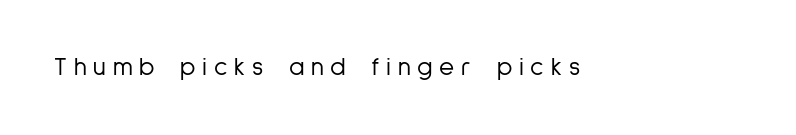
The image shows 26 px text type, upright; set unusually wide letter spacing (+0.26 em), not underlined.
